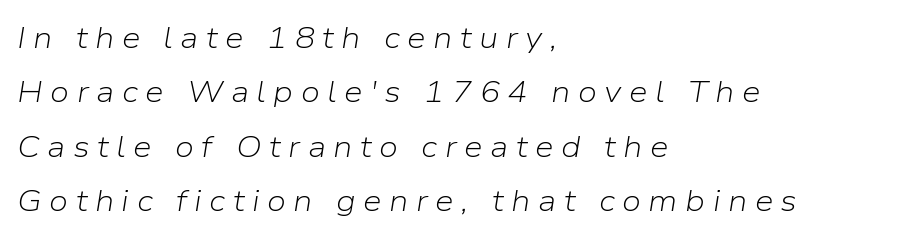
Tall strokes in this sample are angled rather than plumb. Loose tracking; the words dissolve into strings of separated letters. Is this a fixed-width face? No — the glyphs have proportional, varying widths. Unbolded letterforms with no extra heft.
